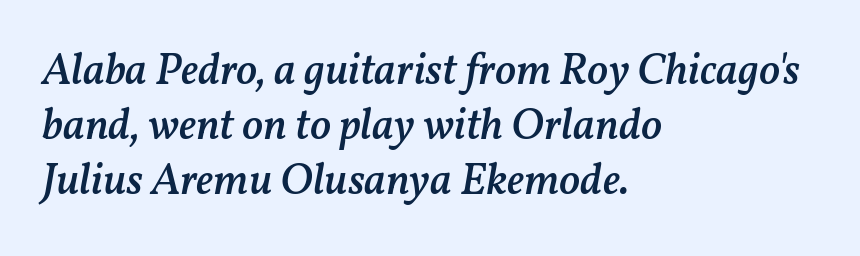
The image shows 44 px semibold type, italic (leaning right); set left-aligned, normal line spacing (1.25x), normal letter spacing, not underlined; medium stroke contrast and a medium x-height.
